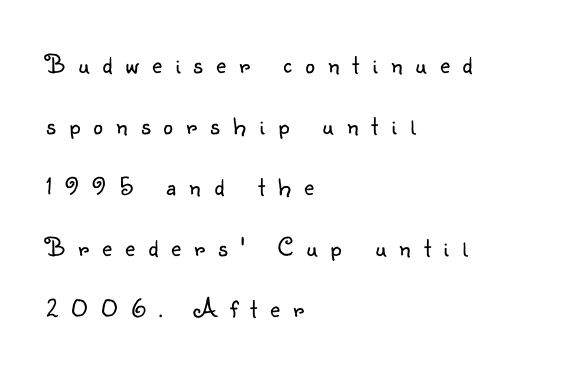
{"italic": "no", "bold": "no", "underline": "no", "align": "left", "line_spacing": "loose", "line_spacing_ratio": 2.26, "letter_spacing": "wide", "letter_spacing_em": 0.49, "glyph_px": 27}
